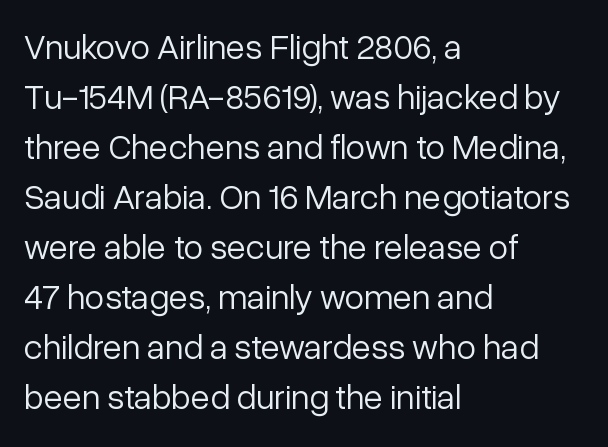
Reading down the block, your eye returns to a fixed left position each line. The typeface chosen for these lines omits serifs. Is the letter spacing exaggerated? No — it looks like the ordinary default. Glance below the letters and you will spot only blank space.
